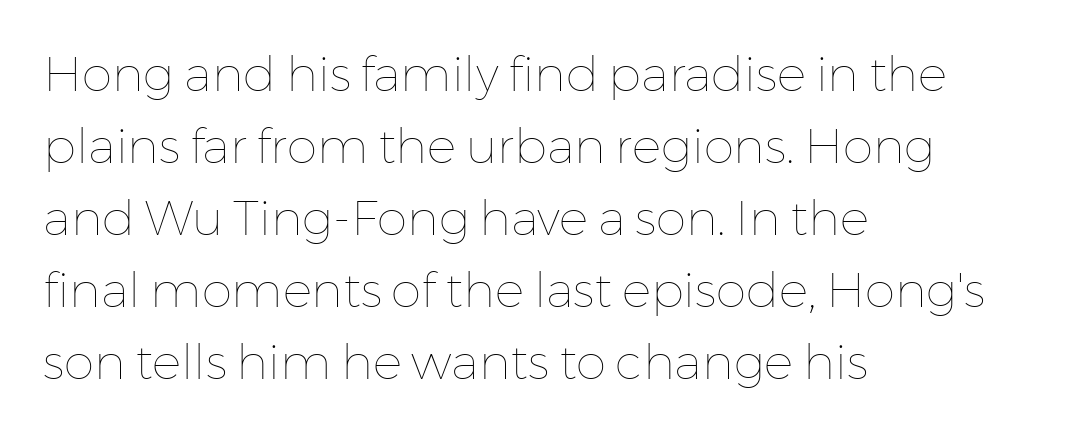
Tall strokes in this sample are plumb rather than angled. The passage shown is typed in a proportional face where columns would drift. Interline gaps are of average width in this sample. Nobody touched the tracking dial on this one.
